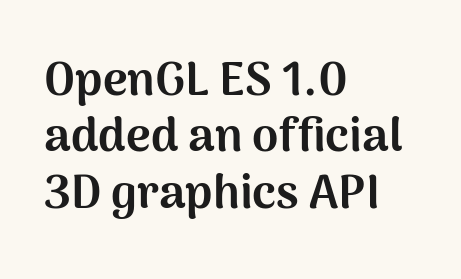
{"serif": "no", "italic": "no", "bold": "yes", "weight": "bold", "width": "normal", "stroke_contrast": "medium", "x_height": "medium", "monospaced": "no", "underline": "no", "align": "left", "line_spacing_ratio": 1.2, "letter_spacing": "normal", "letter_spacing_em": 0.0, "glyph_px": 47}
